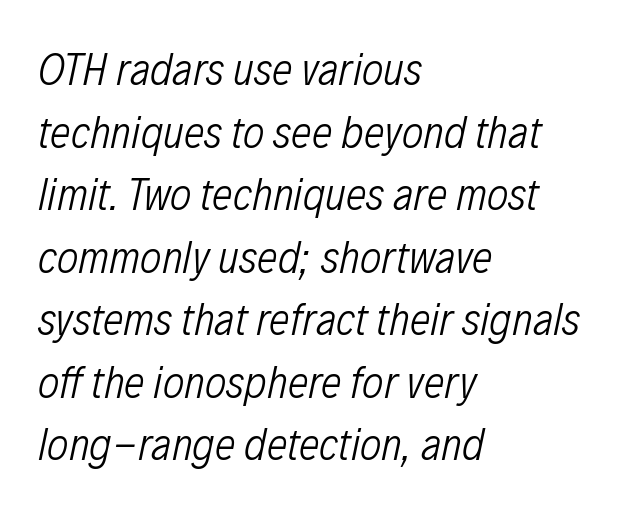
Q: Is the text bold? A: No.
Q: Is the text italic (slanted)? A: Yes, it leans right by about 12 degrees.
Q: Is the text underlined? A: No.
Q: How is the paragraph aligned? A: Left-aligned.
Q: Is the spacing between letters normal or unusually wide? A: Normal.
Q: Is the spacing between lines tight, normal or loose? A: Normal.
Q: Width (condensed, normal, or wide)? A: Condensed.
Q: Stroke contrast? A: Low.
Q: x-height? A: Medium.
Q: Monospaced? A: No.
